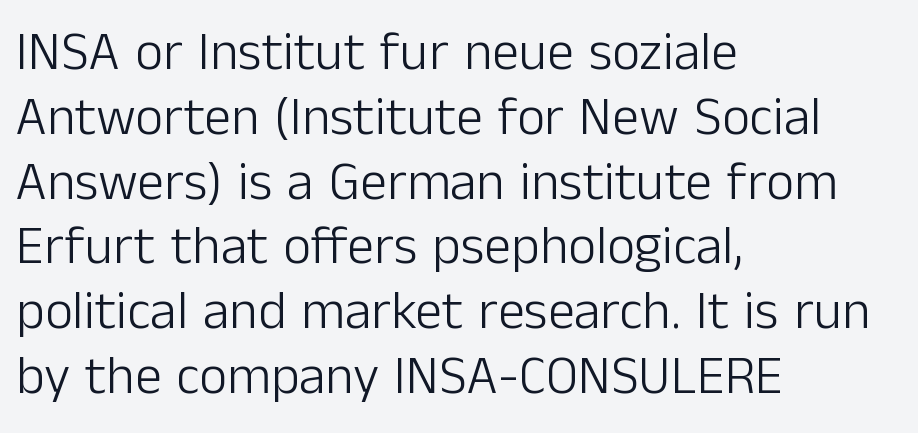
Inter-character spacing is left at the font's built-in metrics. Decoration check: the copy has no underline. Weight class: somewhere from thin through regular. Unlike italic type, these characters show no tilt at all. Casual observation: everything's shoved over to the left. To sum up the face: it is a sans, with no serifs.
